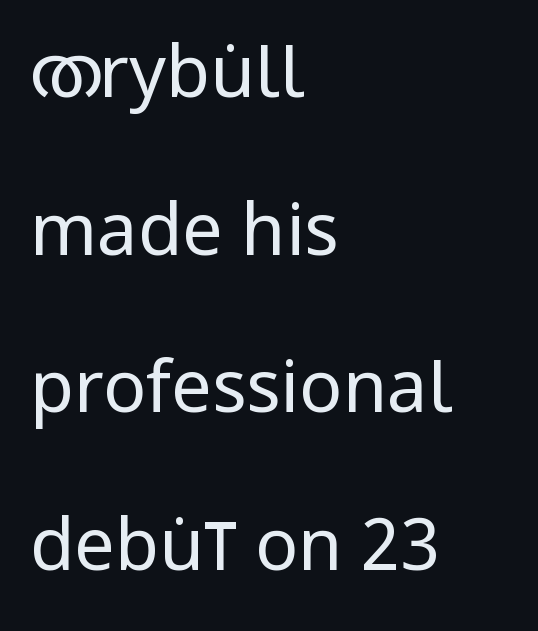
{"serif": "no", "italic": "no", "bold": "no", "weight": "regular", "width": "condensed", "stroke_contrast": "low", "x_height": "large", "monospaced": "no", "underline": "no", "align": "left", "line_spacing": "loose", "line_spacing_ratio": 2.19, "letter_spacing": "normal", "letter_spacing_em": 0.0, "glyph_px": 72}
